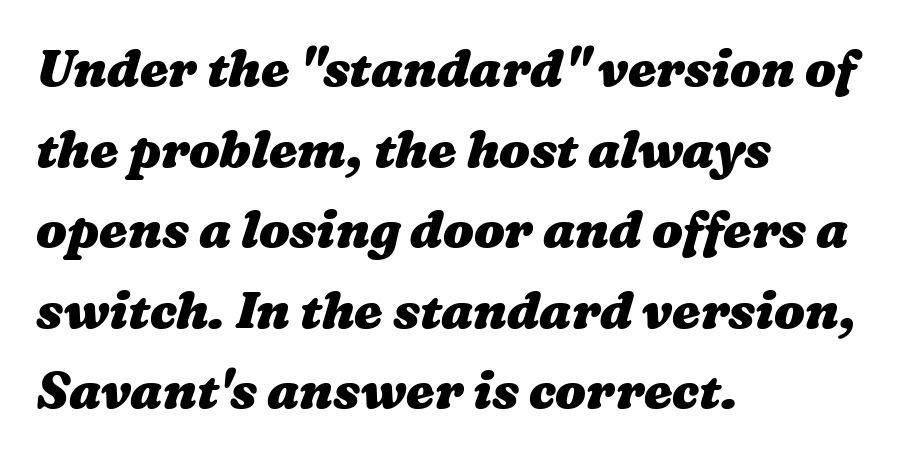
The image shows 51 px heavy, wide type; set left-aligned, normal line spacing (1.58x), normal letter spacing, not underlined; medium stroke contrast and a medium x-height.
